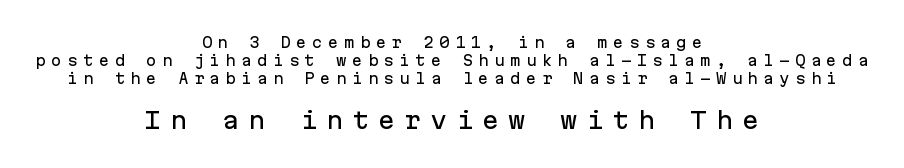
The image shows 23 px text type, upright; set centered, normal line spacing (1.27x), unusually wide letter spacing (+0.38 em), not underlined; the second (bottom) block is 1.64x larger.
